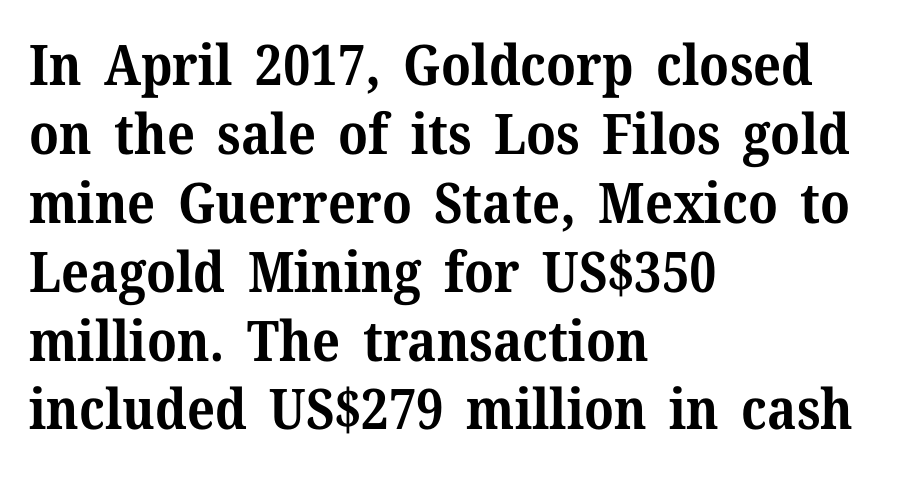
{"serif": "yes", "italic": "no", "bold": "yes", "weight": "bold", "width": "normal", "stroke_contrast": "medium", "x_height": "medium", "monospaced": "no", "underline": "no", "align": "left", "line_spacing_ratio": 1.23, "letter_spacing": "normal", "letter_spacing_em": 0.0, "glyph_px": 56}
